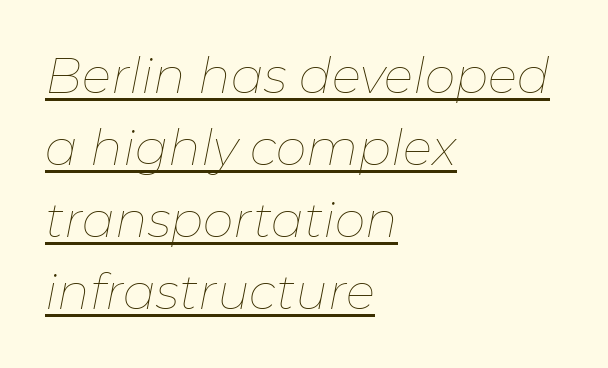
{"italic": "yes", "lean": "right", "slant_degrees": 11, "bold": "no", "weight": "thin", "width": "normal", "stroke_contrast": "low", "x_height": "medium", "monospaced": "no", "underline": "yes", "align": "left", "line_spacing": "normal", "line_spacing_ratio": 1.47, "letter_spacing": "normal", "letter_spacing_em": 0.0, "glyph_px": 49}
